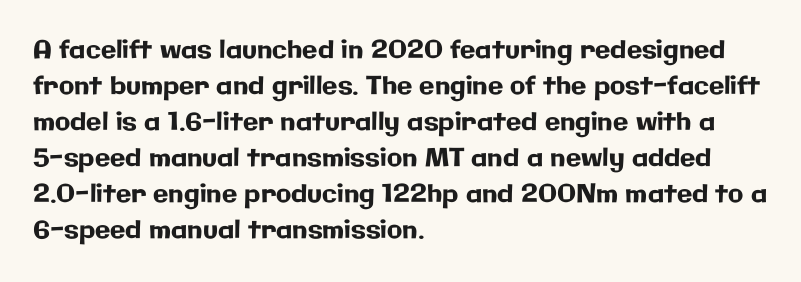
{"italic": "no", "underline": "no", "align": "left", "line_spacing": "normal", "line_spacing_ratio": 1.44, "letter_spacing": "normal", "letter_spacing_em": 0.0, "glyph_px": 25}
